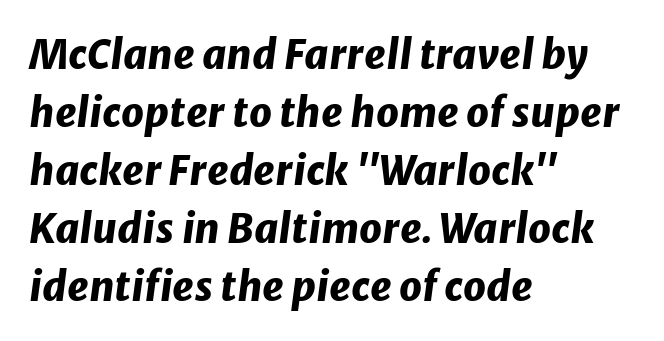
{"italic": "yes", "lean": "right", "slant_degrees": 8, "bold": "yes", "weight": "heavy", "width": "normal", "stroke_contrast": "low", "x_height": "medium", "monospaced": "no", "underline": "no", "align": "left", "line_spacing": "normal", "line_spacing_ratio": 1.45, "letter_spacing": "normal", "letter_spacing_em": 0.0, "glyph_px": 40}
